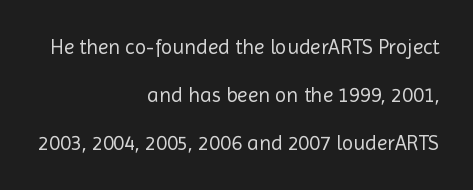
{"italic": "no", "bold": "no", "underline": "no", "align": "right", "line_spacing": "loose", "line_spacing_ratio": 2.28, "letter_spacing": "normal", "letter_spacing_em": 0.0, "glyph_px": 21}
